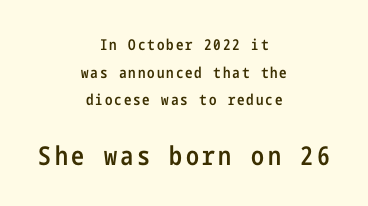
Q: Is the text bold? A: Semi-bold.
Q: Is the text italic (slanted)? A: No, it is upright.
Q: Is the text underlined? A: No.
Q: How is the paragraph aligned? A: Centered.
Q: Which block of text is set in a larger size, the first (top) or the second (bottom)? A: The second (bottom) one.
